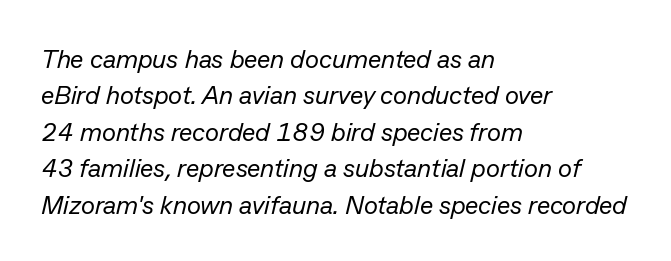
{"italic": "yes", "lean": "right", "slant_degrees": 13, "bold": "no", "underline": "no", "align": "left", "line_spacing": "normal", "line_spacing_ratio": 1.4, "letter_spacing": "normal", "letter_spacing_em": 0.0, "glyph_px": 26}
